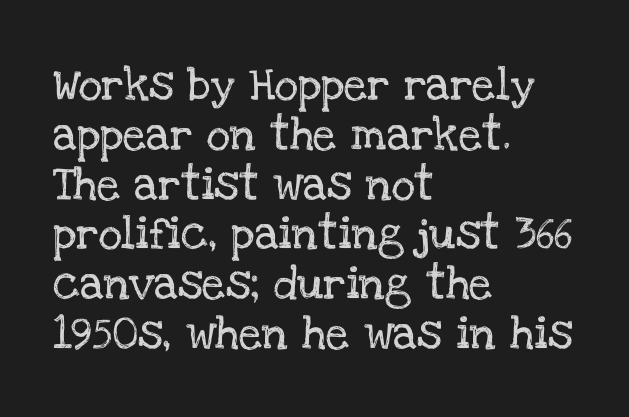
Q: Is the text italic (slanted)? A: No, it is upright.
Q: Is the typeface a serif or a sans-serif typeface? A: Serif.
Q: Is the text underlined? A: No.
Q: How is the paragraph aligned? A: Left-aligned.
Q: Is the spacing between letters normal or unusually wide? A: Normal.
Q: Is the spacing between lines tight, normal or loose? A: Normal.
Q: Width (condensed, normal, or wide)? A: Normal.
Q: Stroke contrast? A: Low.
Q: x-height? A: Large.
Q: Monospaced? A: No.
